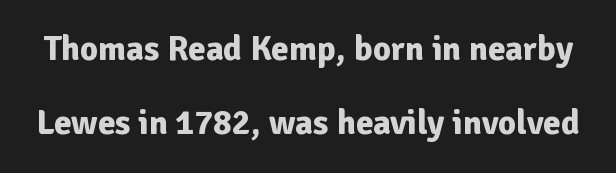
The rendering uses natural spacing where letterforms have individual widths. A great deal of white space separates one row of letters from the next. Nope, not italic — everything's standing straight. Every letter is thick-stroked: bold, no question. There is no visible air inserted between adjacent glyphs. I'd call this a sans setting — the letters go barefoot.
